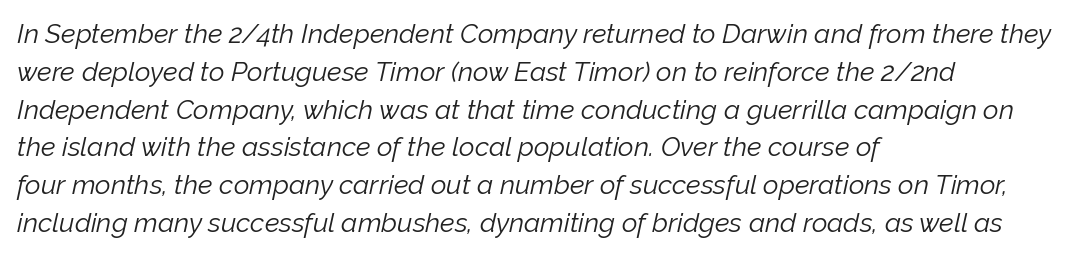
The image shows 27 px text type, italic (leaning right); set left-aligned, normal line spacing (1.4x), normal letter spacing, not underlined.
